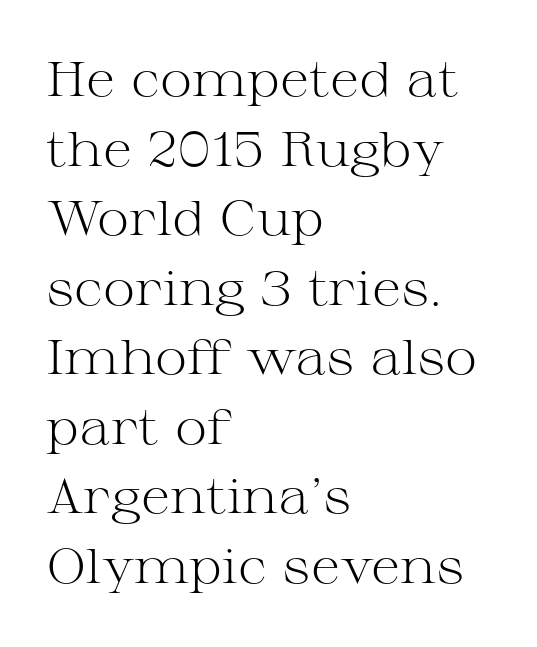
The image shows 49 px light, wide serif type, upright; set left-aligned, normal line spacing (1.42x), normal letter spacing, not underlined; medium stroke contrast and a medium x-height.
